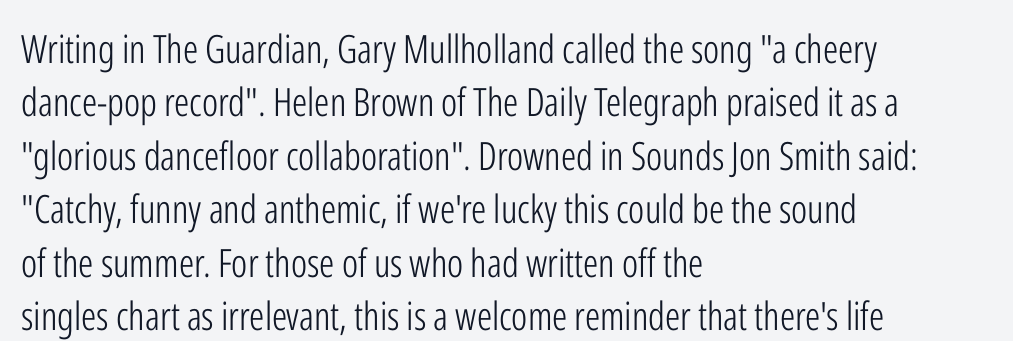
Ordinary non-slanted type is in use. Letterform terminals end flat and unadorned throughout the passage. You could call the tracking neutral — neither tight nor loose. Underlining? Definitely not there. Left-aligned paragraph, ragged on the right. The face used here is proportionally spaced, like ordinary book or web type.
